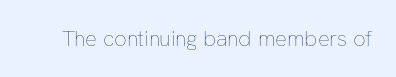
The space directly below the letters is spotless. Quick note: not italic, upright. The line texture is even and compact thanks to regular tracking. These glyphs show unthickened strokes, regular width or finer.
